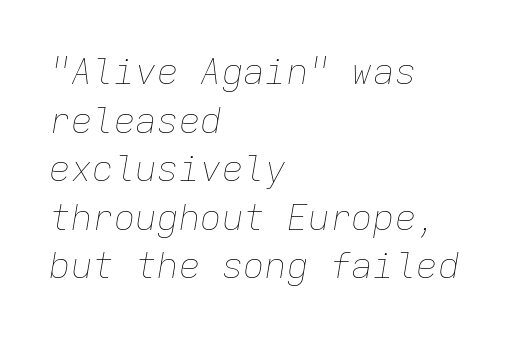
The rendering uses typewriter-style spacing with identical character cells. Line spacing here is normal. Quick note: italic. The paragraph shown leans on its left margin. Letters have the restrained weight of plain body copy at most.
